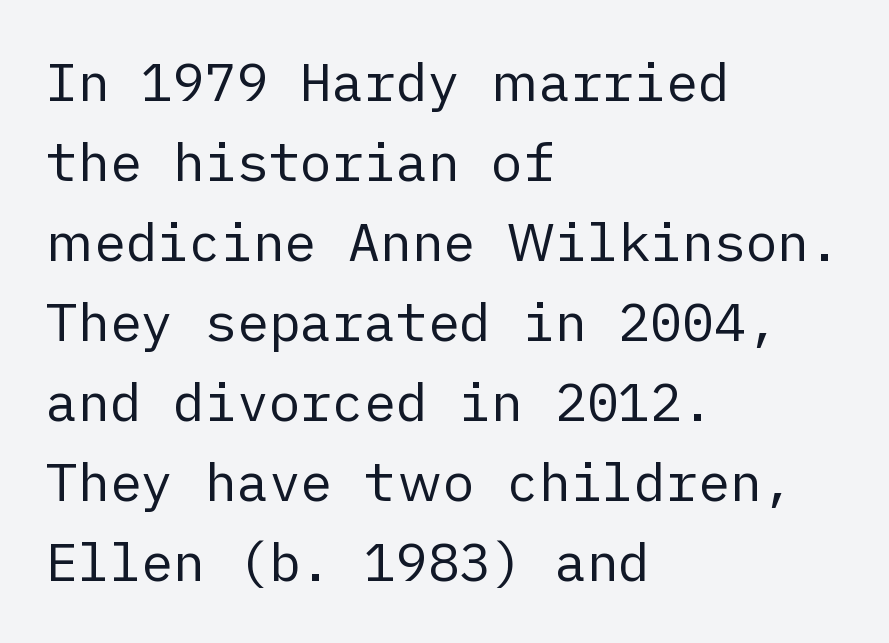
Italic? Not at all — the glyphs are vertical. Notice how the passage keeps a crisp vertical edge on the left only. Quick note: interline space is typical. A sans-serif font was chosen for this passage. The weight would be labelled regular, book, light, or lighter still. Beneath every word, the page is bare.
